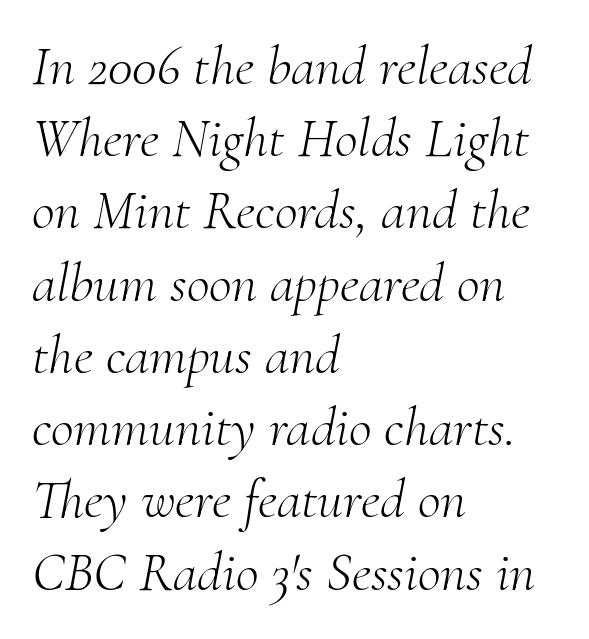
This rendering uses left alignment, leaving the right contour irregular. Is this a heavy cut? Hardly; it is regular or lighter. Spacing verdict: proportional, widths tailored to each character. Small tapered or slab feet sit at the stroke ends, so this counts as serif.
